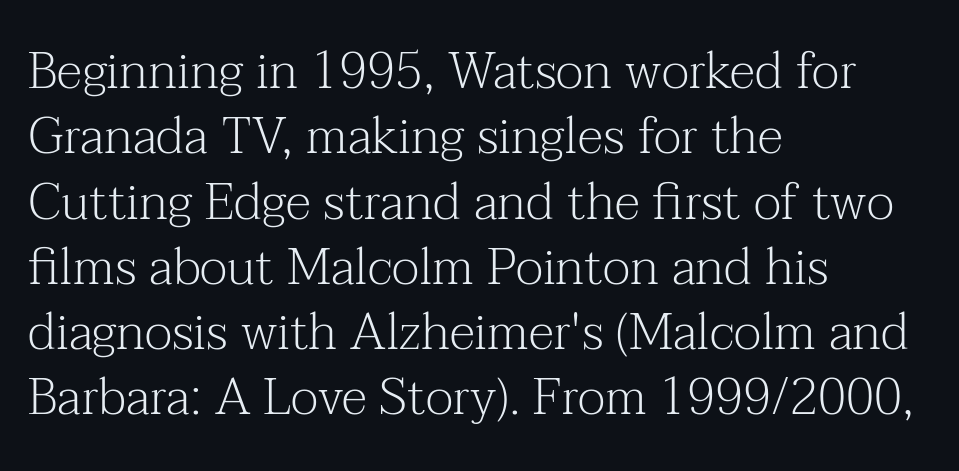
Leftover space on each line is placed entirely after the last word. Spacing verdict: proportional, widths tailored to each character. No italicization has been applied; the sample stays upright. Summary of weight: not heavy and not bold. In terms of letterspacing, this is plain default setting. The rendering shows small feet on the letterforms — a serif design.
